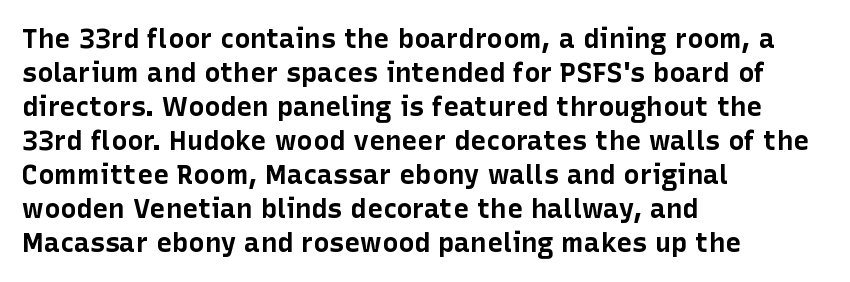
{"italic": "no", "bold": "yes", "underline": "no", "align": "left", "line_spacing": "normal", "line_spacing_ratio": 1.26, "letter_spacing": "normal", "letter_spacing_em": 0.0, "glyph_px": 27}
